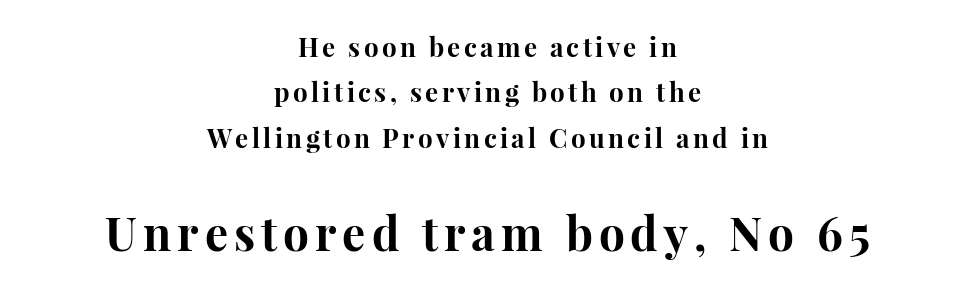
Q: Is the text bold? A: Yes.
Q: Is the text italic (slanted)? A: No, it is upright.
Q: Is the typeface a serif or a sans-serif typeface? A: Serif.
Q: Is the text underlined? A: No.
Q: How is the paragraph aligned? A: Centered.
Q: Which block of text is set in a larger size, the first (top) or the second (bottom)? A: The second (bottom) one.
Q: Width (condensed, normal, or wide)? A: Normal.
Q: Stroke contrast? A: High.
Q: x-height? A: Medium.
Q: Monospaced? A: No.
